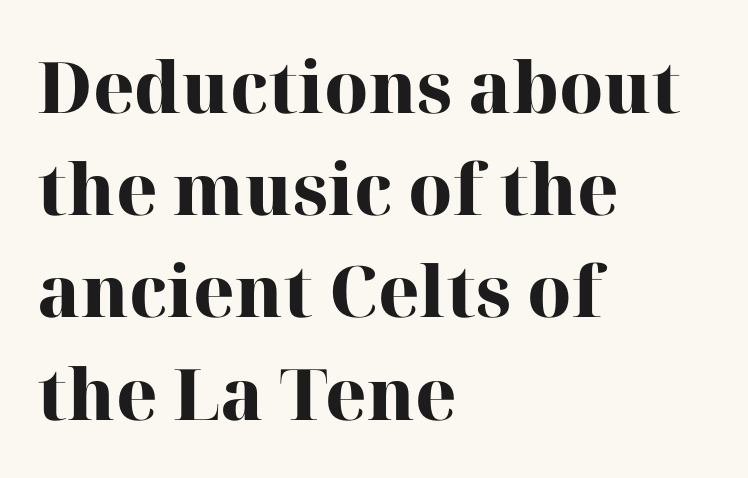
Q: Is the text bold? A: Yes.
Q: Is the text italic (slanted)? A: No, it is upright.
Q: Is the typeface a serif or a sans-serif typeface? A: Serif.
Q: Is the text underlined? A: No.
Q: How is the paragraph aligned? A: Left-aligned.
Q: Is the spacing between letters normal or unusually wide? A: Normal.
Q: Is the spacing between lines tight, normal or loose? A: Normal.
Q: Width (condensed, normal, or wide)? A: Normal.
Q: Stroke contrast? A: High.
Q: x-height? A: Medium.
Q: Monospaced? A: No.
